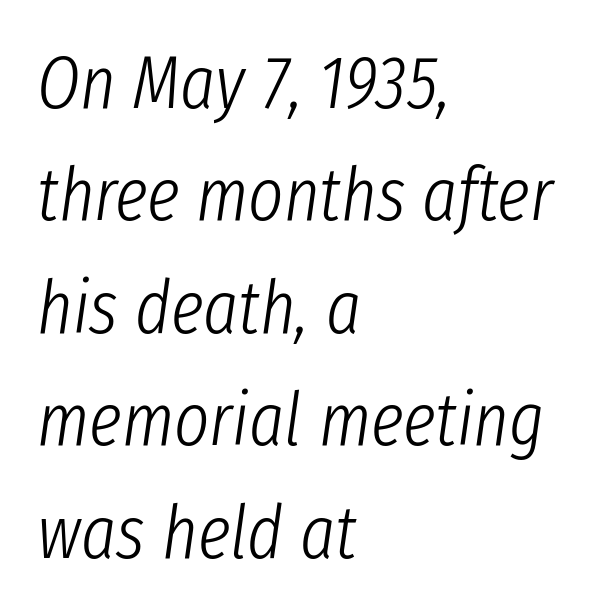
The image shows 75 px light, condensed type, italic (leaning right); set left-aligned, normal line spacing (1.5x), normal letter spacing, not underlined; low stroke contrast and a medium x-height.
